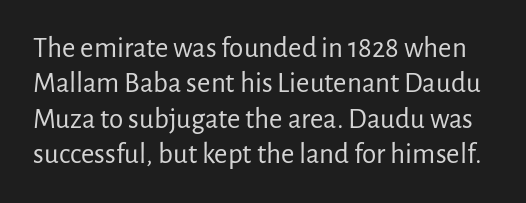
Q: Is the text bold? A: No.
Q: Is the text italic (slanted)? A: No, it is upright.
Q: Is the typeface a serif or a sans-serif typeface? A: Sans-serif.
Q: Is the text underlined? A: No.
Q: Is the spacing between letters normal or unusually wide? A: Normal.
Q: Width (condensed, normal, or wide)? A: Normal.
Q: Stroke contrast? A: Low.
Q: x-height? A: Medium.
Q: Monospaced? A: No.
